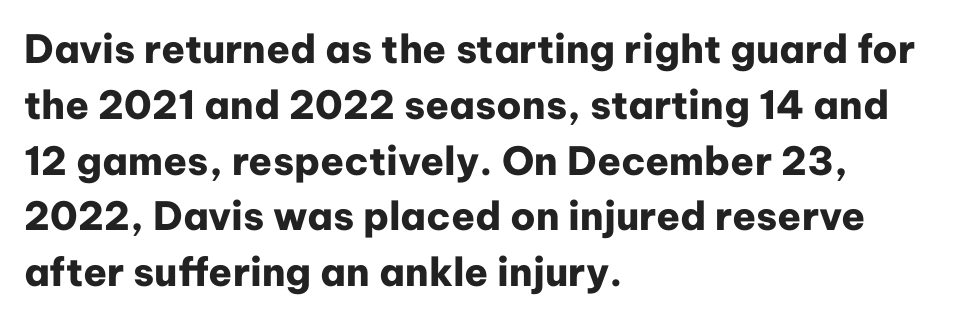
{"serif": "no", "italic": "no", "bold": "yes", "weight": "heavy", "width": "normal", "stroke_contrast": "low", "x_height": "medium", "monospaced": "no", "underline": "no", "align": "left", "line_spacing": "normal", "line_spacing_ratio": 1.43, "letter_spacing": "normal", "letter_spacing_em": 0.0, "glyph_px": 39}
